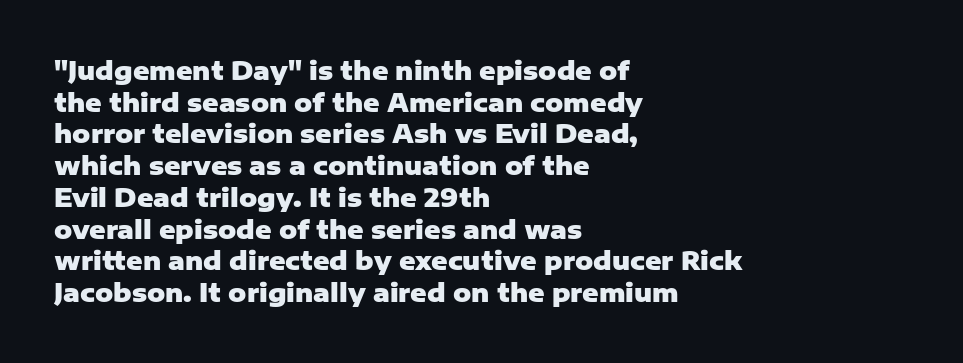
Q: Is the text bold? A: Yes.
Q: Is the text italic (slanted)? A: No, it is upright.
Q: Is the text underlined? A: No.
Q: How is the paragraph aligned? A: Left-aligned.
Q: Is the spacing between letters normal or unusually wide? A: Normal.
Q: Is the spacing between lines tight, normal or loose? A: Normal.
